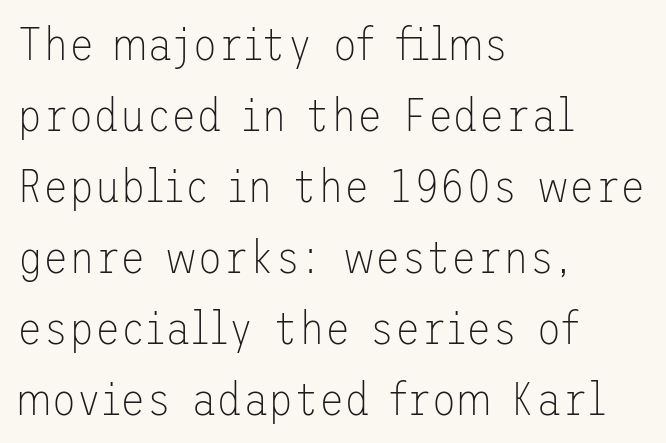
{"serif": "no", "italic": "no", "bold": "no", "weight": "thin", "width": "normal", "stroke_contrast": "low", "x_height": "medium", "underline": "no", "align": "left", "line_spacing": "normal", "line_spacing_ratio": 1.51, "letter_spacing": "normal", "letter_spacing_em": 0.0, "glyph_px": 47}
